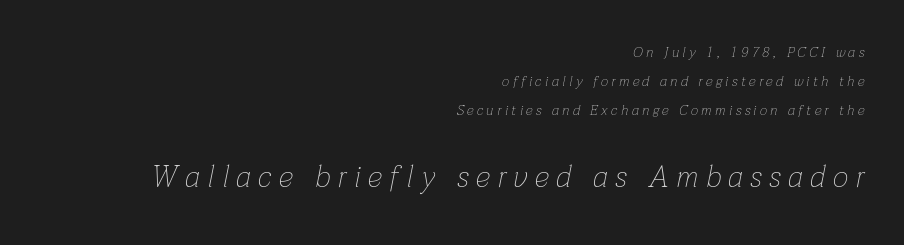
Words float on clear page, feet unadorned. Character widths vary here, with narrow letters taking less room than wide ones. This sample is right-justified, so line beginnings fall wherever the words allow. The passage shown leans; its letterforms are oblique. What's the leading like? Stretched, with rows far apart.
